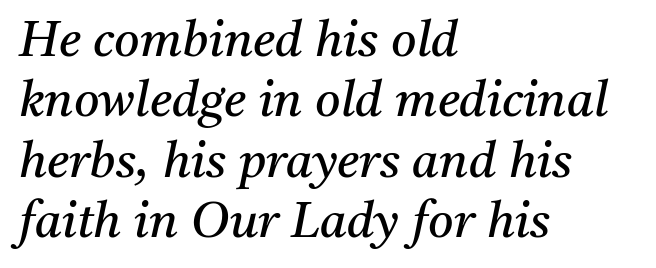
The whole block is typeset with a tilt. The space beneath each line is pristine and unruled. Note: serifs present on the glyphs. Proportional: the letters do not fall into vertical columns.
